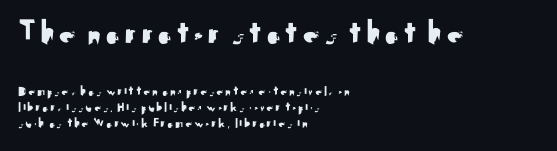
Q: Is the text italic (slanted)? A: No, it is upright.
Q: Is the typeface a serif or a sans-serif typeface? A: Sans-serif.
Q: Is the text underlined? A: No.
Q: How is the paragraph aligned? A: Left-aligned.
Q: Which block of text is set in a larger size, the first (top) or the second (bottom)? A: The first (top) one.
Q: Width (condensed, normal, or wide)? A: Normal.
Q: Stroke contrast? A: Medium.
Q: x-height? A: Small.
Q: Monospaced? A: No.
